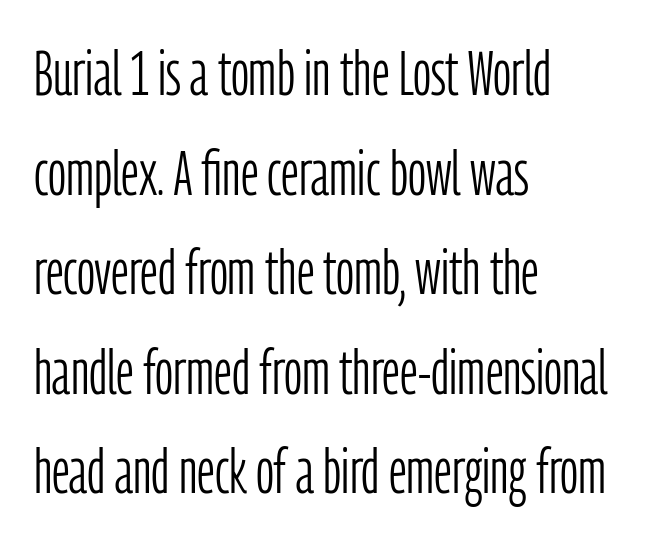
{"serif": "no", "italic": "no", "bold": "no", "weight": "light", "width": "condensed", "stroke_contrast": "low", "x_height": "medium", "monospaced": "no", "underline": "no", "align": "left", "line_spacing": "normal", "line_spacing_ratio": 1.58, "letter_spacing": "normal", "letter_spacing_em": 0.0, "glyph_px": 63}
